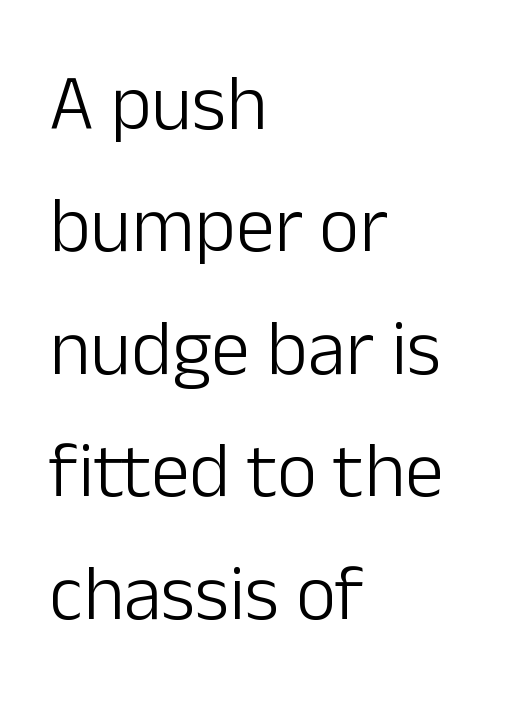
Q: Is the text bold? A: No.
Q: Is the text italic (slanted)? A: No, it is upright.
Q: Is the typeface a serif or a sans-serif typeface? A: Sans-serif.
Q: Is the text underlined? A: No.
Q: How is the paragraph aligned? A: Left-aligned.
Q: Is the spacing between letters normal or unusually wide? A: Normal.
Q: Is the spacing between lines tight, normal or loose? A: Normal.
Q: Width (condensed, normal, or wide)? A: Normal.
Q: Stroke contrast? A: Low.
Q: x-height? A: Medium.
Q: Monospaced? A: No.
